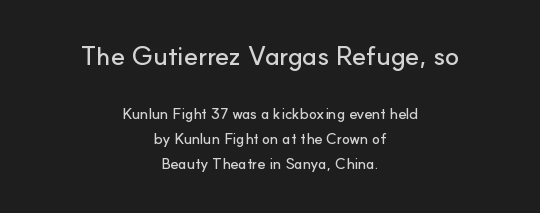
{"italic": "no", "underline": "no", "align": "center", "line_spacing": "normal", "line_spacing_ratio": 1.69, "letter_spacing": "normal", "letter_spacing_em": 0.0, "larger_block": "first", "size_ratio": 1.73, "glyph_px": 26}
